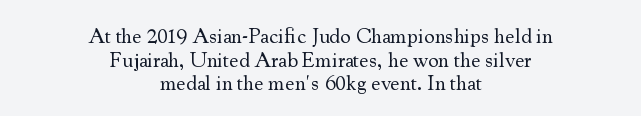
{"italic": "no", "bold": "no", "underline": "no", "align": "center", "line_spacing": "tight", "line_spacing_ratio": 1.12, "letter_spacing": "normal", "letter_spacing_em": 0.0, "glyph_px": 21}
